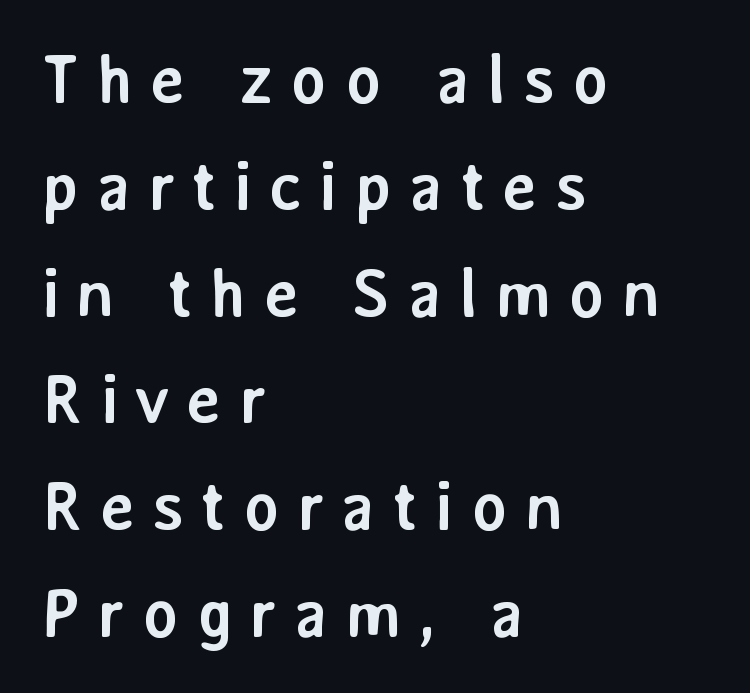
The image shows 68 px semibold sans-serif type, upright; set left-aligned, normal line spacing (1.57x), unusually wide letter spacing (+0.24 em), not underlined; low stroke contrast and a medium x-height.
